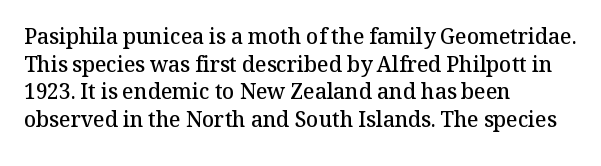
The image shows 21 px text type, upright; set left-aligned, normal line spacing (1.31x), normal letter spacing, not underlined.
